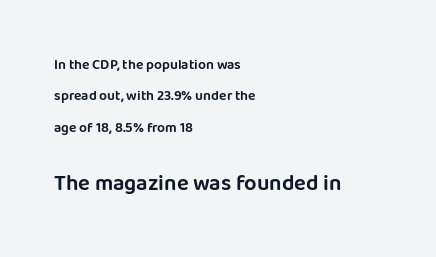
{"italic": "no", "underline": "no", "align": "left", "line_spacing": "loose", "line_spacing_ratio": 2.25, "letter_spacing": "normal", "letter_spacing_em": 0.0, "larger_block": "second", "size_ratio": 1.57, "glyph_px": 22}
